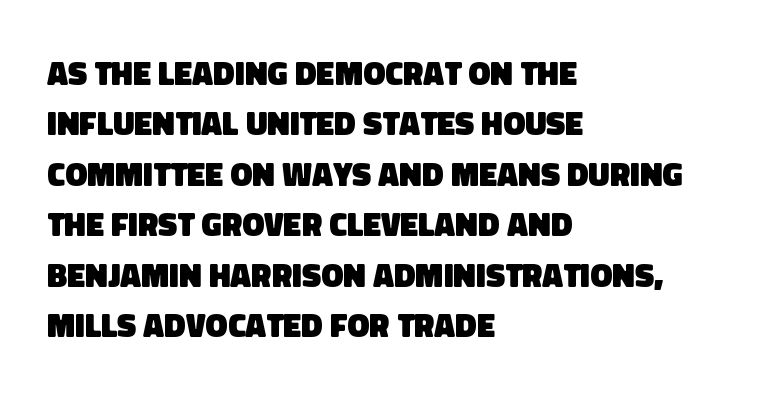
Does the leading feel generous? No, just average. The compositor pushed each line to the left boundary. Do the characters align in a grid? No, the font is proportional. Does extra space separate the letters? No, they use regular spacing. A clean baseline with only descenders dipping below it.
